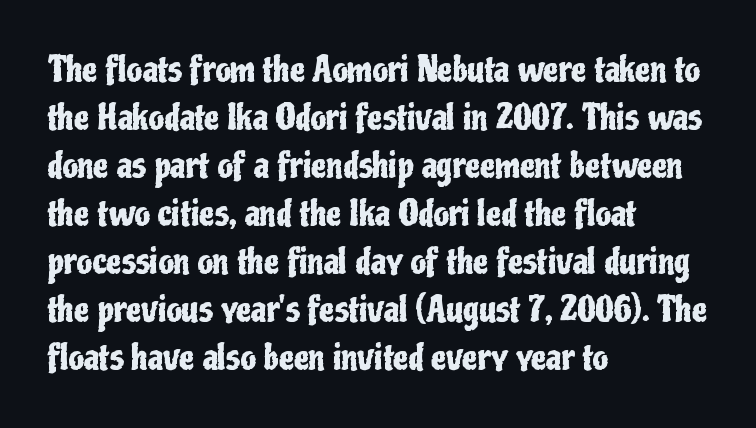
Are there feet on the stems? There aren't — it's a sans. This sample is left-justified, so line endings fall wherever the words run out. Spacing verdict: proportional, widths tailored to each character. Vertical strokes here are truly vertical. Each new line begins a customary step beneath the previous one. These lines keep a tight, regular rhythm from letter to letter.
